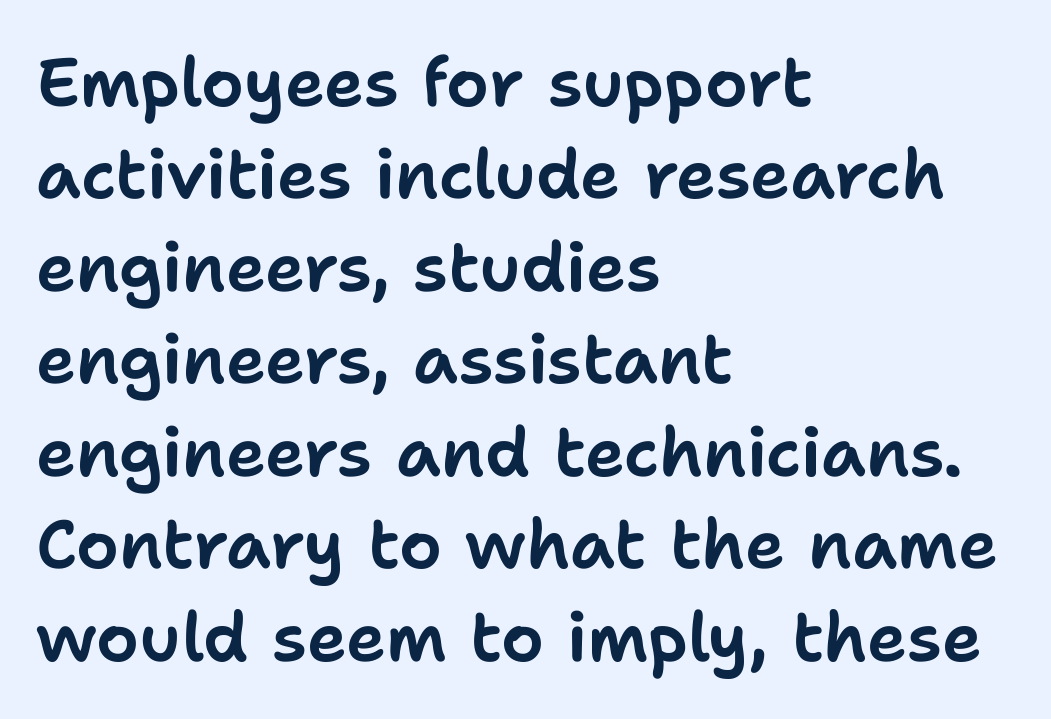
The image shows 68 px sans-serif type, upright; set left-aligned, normal line spacing (1.36x), normal letter spacing, not underlined; low stroke contrast and a medium x-height.
